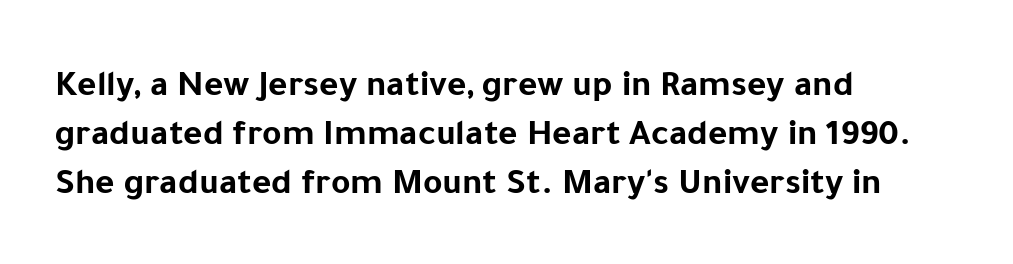
Q: Is the text bold? A: Yes.
Q: Is the text italic (slanted)? A: No, it is upright.
Q: Is the typeface a serif or a sans-serif typeface? A: Sans-serif.
Q: Is the text underlined? A: No.
Q: How is the paragraph aligned? A: Left-aligned.
Q: Is the spacing between letters normal or unusually wide? A: Normal.
Q: Is the spacing between lines tight, normal or loose? A: Normal.
Q: Width (condensed, normal, or wide)? A: Normal.
Q: Stroke contrast? A: Low.
Q: x-height? A: Medium.
Q: Monospaced? A: No.
